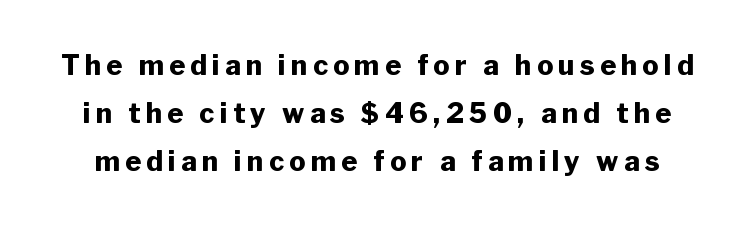
The image shows 27 px bold type, upright; set line spacing 1.77x, unusually wide letter spacing (+0.2 em), not underlined.
